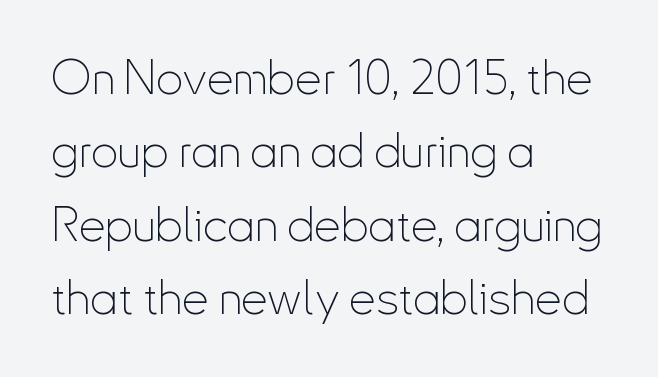
Q: Is the text bold? A: No.
Q: Is the text italic (slanted)? A: No, it is upright.
Q: Is the typeface a serif or a sans-serif typeface? A: Sans-serif.
Q: Is the text underlined? A: No.
Q: How is the paragraph aligned? A: Left-aligned.
Q: Is the spacing between letters normal or unusually wide? A: Normal.
Q: Is the spacing between lines tight, normal or loose? A: Normal.
Q: Width (condensed, normal, or wide)? A: Condensed.
Q: Stroke contrast? A: Low.
Q: x-height? A: Small.
Q: Monospaced? A: No.
